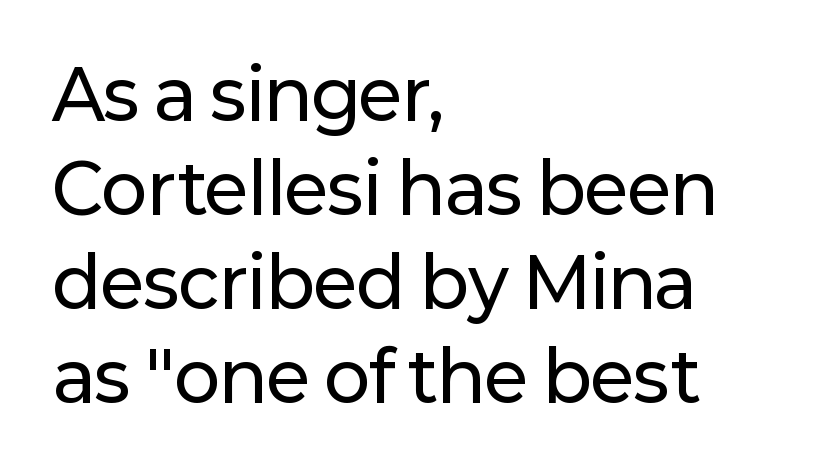
Q: Is the text italic (slanted)? A: No, it is upright.
Q: Is the typeface a serif or a sans-serif typeface? A: Sans-serif.
Q: Is the text underlined? A: No.
Q: How is the paragraph aligned? A: Left-aligned.
Q: Is the spacing between letters normal or unusually wide? A: Normal.
Q: Is the spacing between lines tight, normal or loose? A: Normal.
Q: Width (condensed, normal, or wide)? A: Normal.
Q: Stroke contrast? A: Low.
Q: x-height? A: Medium.
Q: Monospaced? A: No.
